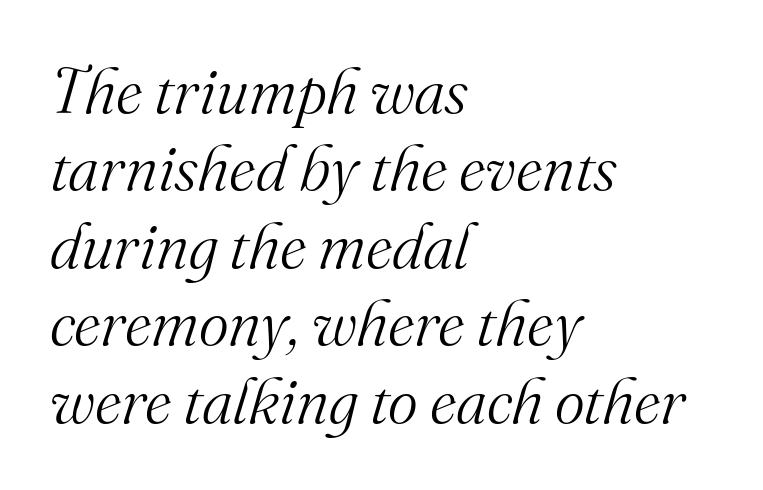
The image shows 64 px light serif type, italic (leaning right); set left-aligned, line spacing 1.21x, normal letter spacing, not underlined; medium stroke contrast and a small x-height.
